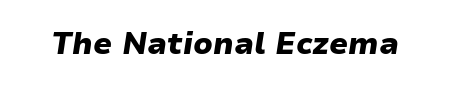
Nobody touched the tracking dial on this one. Notice how the stems are inclined rather than vertical — that's the hallmark of italics. The glyphs are unaccompanied by any horizontal stroke below them. Looks like regular typesetting: each glyph gets only the width it needs. Typographic density is high because the face is bold.
